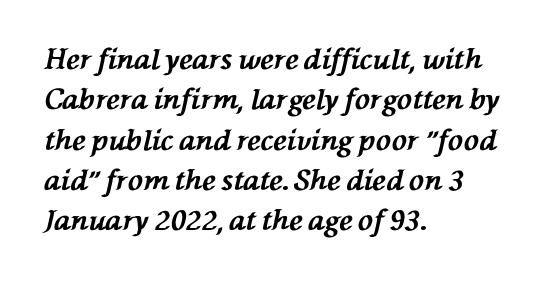
{"italic": "yes", "lean": "left", "slant_degrees": 76, "bold": "yes", "weight": "bold", "width": "normal", "stroke_contrast": "medium", "x_height": "medium", "monospaced": "no", "underline": "no", "align": "left", "line_spacing": "normal", "line_spacing_ratio": 1.44, "letter_spacing": "normal", "letter_spacing_em": 0.0, "glyph_px": 28}
